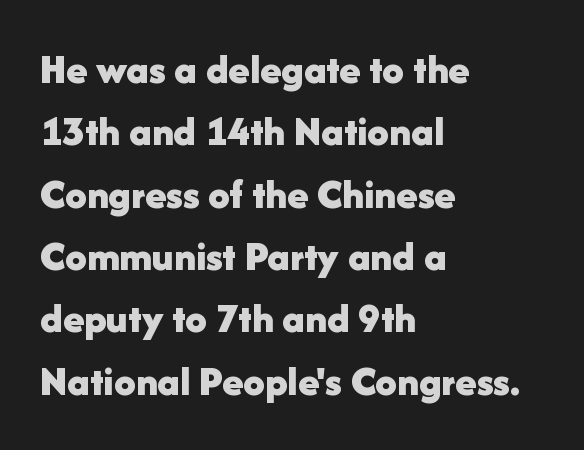
The image shows 43 px bold sans-serif type, upright; set left-aligned, normal line spacing (1.45x), normal letter spacing, not underlined; low stroke contrast and a medium x-height.
